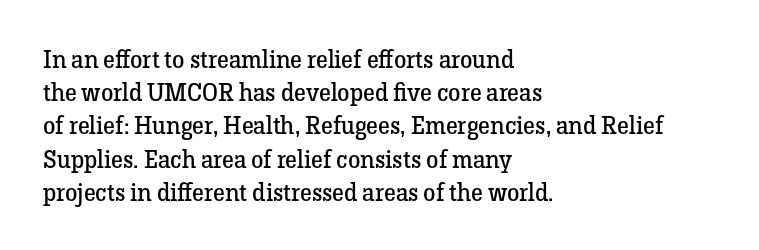
{"italic": "no", "bold": "no", "underline": "no", "align": "left", "line_spacing": "normal", "line_spacing_ratio": 1.33, "letter_spacing": "normal", "letter_spacing_em": 0.0, "glyph_px": 25}
